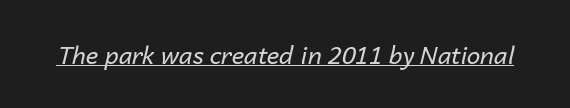
Q: Is the text bold? A: No.
Q: Is the text italic (slanted)? A: Yes, it leans right by about 14 degrees.
Q: Is the text underlined? A: Yes.
Q: Is the spacing between letters normal or unusually wide? A: Normal.
